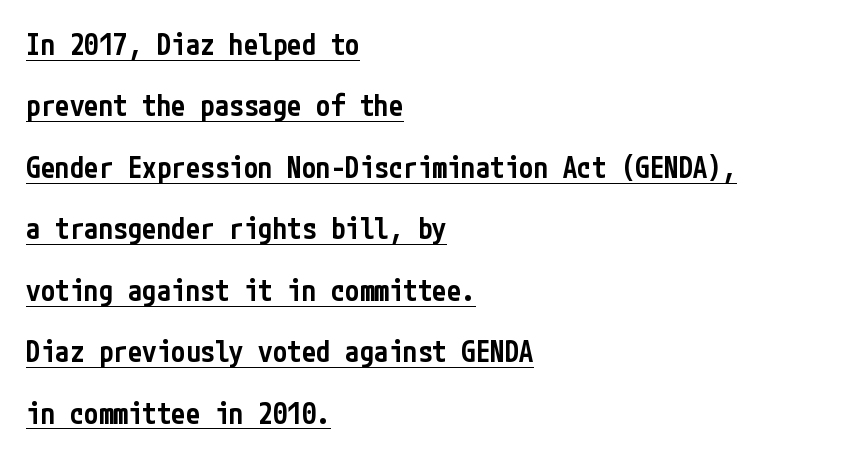
The image shows 29 px semibold, condensed sans-serif type, upright; set left-aligned, loose line spacing (2.12x), normal letter spacing, underlined; low stroke contrast and a medium x-height.
